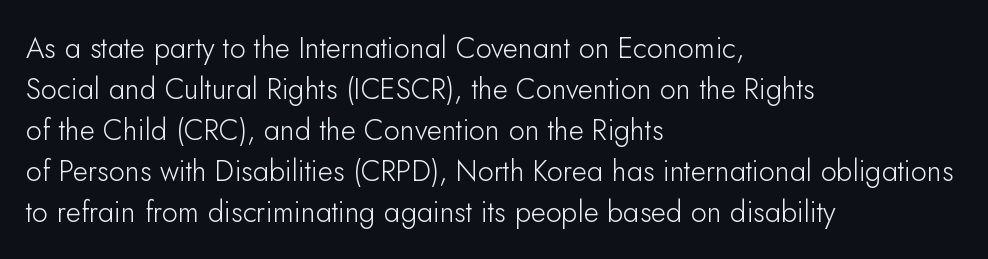
Q: Is the text bold? A: No.
Q: Is the text italic (slanted)? A: No, it is upright.
Q: Is the typeface a serif or a sans-serif typeface? A: Sans-serif.
Q: Is the text underlined? A: No.
Q: How is the paragraph aligned? A: Left-aligned.
Q: Is the spacing between letters normal or unusually wide? A: Normal.
Q: Is the spacing between lines tight, normal or loose? A: Normal.
Q: Width (condensed, normal, or wide)? A: Normal.
Q: Stroke contrast? A: Low.
Q: x-height? A: Small.
Q: Monospaced? A: No.
